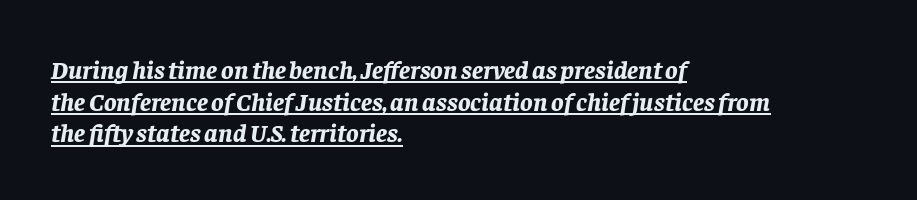
Q: Is the text bold? A: Yes.
Q: Is the text italic (slanted)? A: Yes, it leans right by about 8 degrees.
Q: Is the text underlined? A: Yes.
Q: How is the paragraph aligned? A: Left-aligned.
Q: Is the spacing between letters normal or unusually wide? A: Normal.
